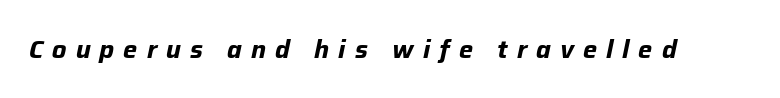
Q: Is the text bold? A: Yes.
Q: Is the text italic (slanted)? A: Yes, it leans right by about 12 degrees.
Q: Is the text underlined? A: No.
Q: Is the spacing between letters normal or unusually wide? A: Unusually wide.
